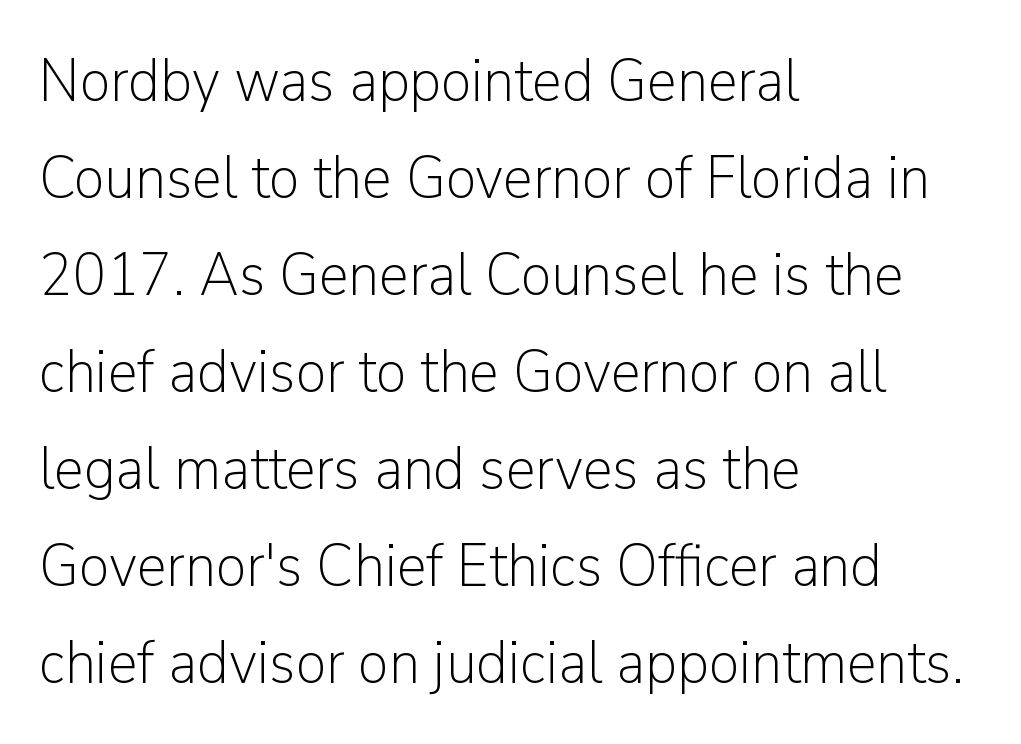
The image shows 61 px light sans-serif type, upright; set left-aligned, normal line spacing (1.59x), normal letter spacing, not underlined; low stroke contrast and a medium x-height.
